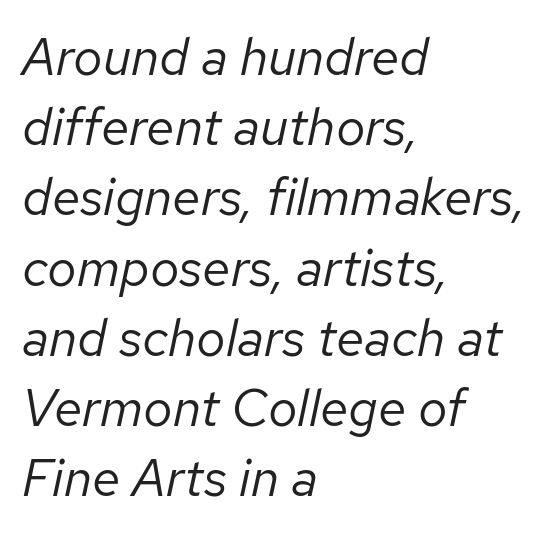
Q: Is the text bold? A: No.
Q: Is the text italic (slanted)? A: Yes, it leans right by about 12 degrees.
Q: Is the text underlined? A: No.
Q: How is the paragraph aligned? A: Left-aligned.
Q: Is the spacing between letters normal or unusually wide? A: Normal.
Q: Is the spacing between lines tight, normal or loose? A: Normal.
Q: Width (condensed, normal, or wide)? A: Normal.
Q: Stroke contrast? A: Low.
Q: x-height? A: Medium.
Q: Monospaced? A: No.
